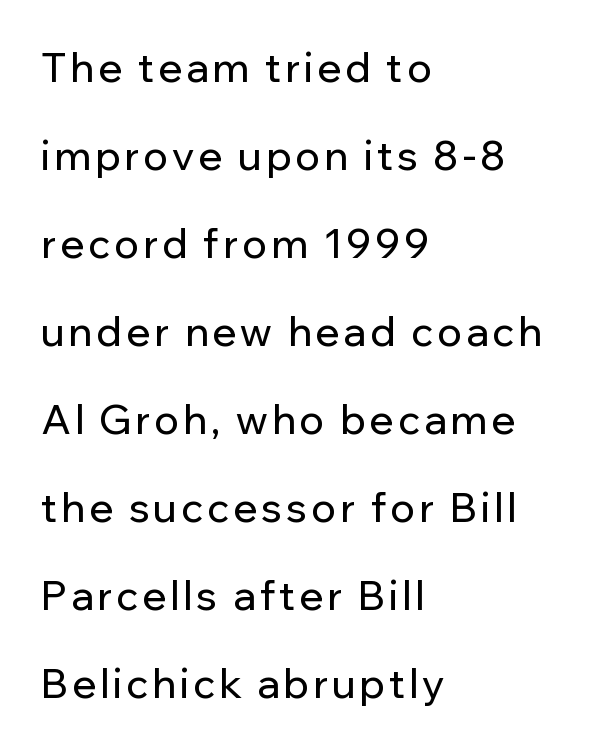
{"serif": "no", "italic": "no", "width": "normal", "stroke_contrast": "low", "x_height": "medium", "monospaced": "no", "underline": "no", "align": "left", "line_spacing": "loose", "line_spacing_ratio": 2.2, "glyph_px": 40}
